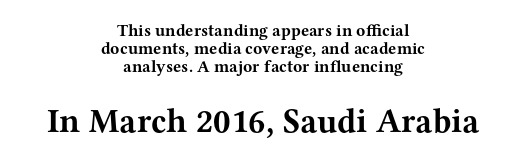
The lower block of text is set noticeably larger than the block above it. Proportional: the letters do not fall into vertical columns. Each row of text sits above clean, open space. Rows of type sit shoulder to shoulder in the vertical direction. Glyph-to-glyph distance matches everyday printed text. Font category for this specimen: serif.
